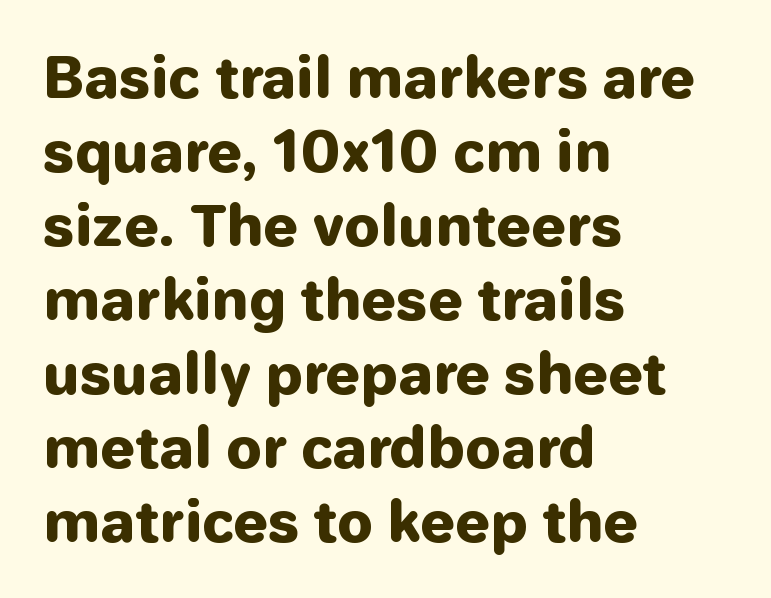
Q: Is the text bold? A: Yes.
Q: Is the text italic (slanted)? A: No, it is upright.
Q: Is the typeface a serif or a sans-serif typeface? A: Sans-serif.
Q: Is the text underlined? A: No.
Q: How is the paragraph aligned? A: Left-aligned.
Q: Is the spacing between letters normal or unusually wide? A: Normal.
Q: Is the spacing between lines tight, normal or loose? A: Normal.
Q: Width (condensed, normal, or wide)? A: Normal.
Q: Stroke contrast? A: Low.
Q: x-height? A: Medium.
Q: Monospaced? A: No.
